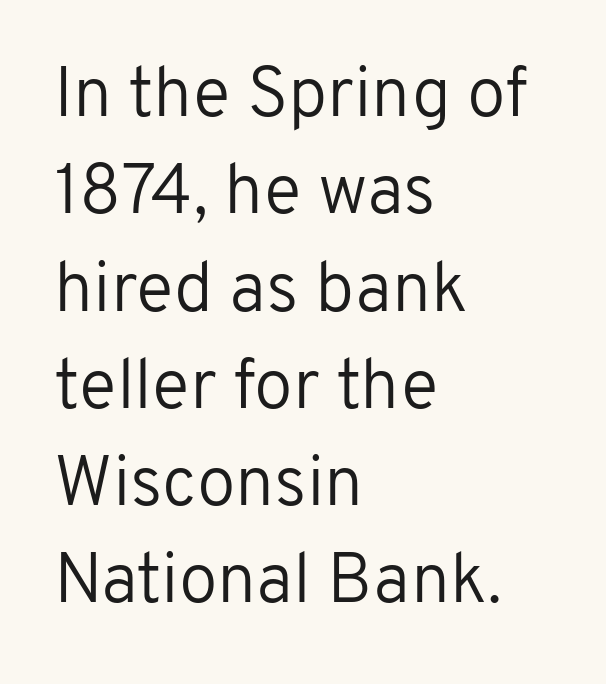
{"serif": "no", "italic": "no", "bold": "no", "weight": "regular", "width": "normal", "stroke_contrast": "low", "x_height": "medium", "monospaced": "no", "underline": "no", "align": "left", "line_spacing": "normal", "line_spacing_ratio": 1.39, "letter_spacing": "normal", "letter_spacing_em": 0.0, "glyph_px": 70}
